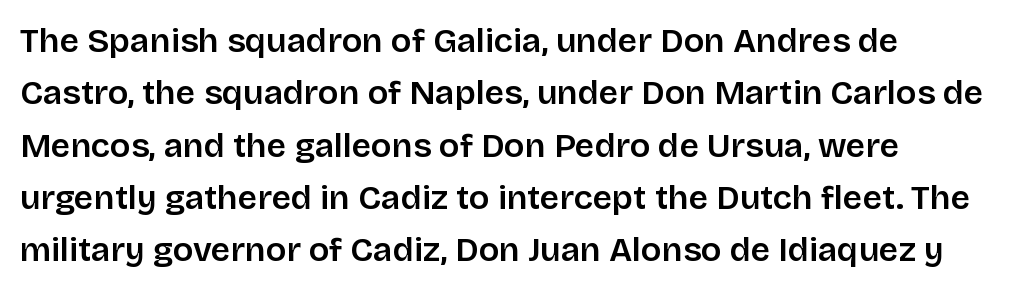
The image shows 34 px sans-serif type, upright; set normal line spacing (1.54x), normal letter spacing, not underlined; low stroke contrast and a large x-height.
